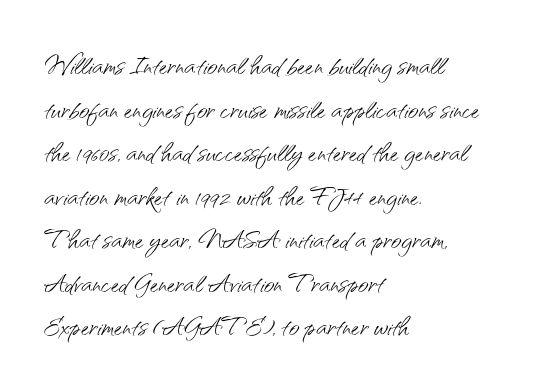
{"serif": "no", "bold": "no", "weight": "light", "width": "normal", "stroke_contrast": "medium", "x_height": "small", "monospaced": "no", "underline": "no", "align": "left", "line_spacing_ratio": 1.21, "letter_spacing": "normal", "letter_spacing_em": 0.0, "glyph_px": 36}
